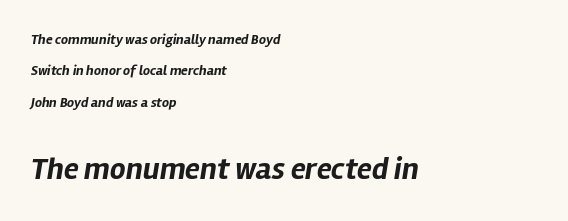
Q: Is the text bold? A: Yes.
Q: Is the text italic (slanted)? A: Yes, it leans right by about 12 degrees.
Q: Is the text underlined? A: No.
Q: How is the paragraph aligned? A: Left-aligned.
Q: Is the spacing between letters normal or unusually wide? A: Normal.
Q: Is the spacing between lines tight, normal or loose? A: Loose.
Q: Which block of text is set in a larger size, the first (top) or the second (bottom)? A: The second (bottom) one.
Q: Width (condensed, normal, or wide)? A: Normal.
Q: Stroke contrast? A: Low.
Q: x-height? A: Medium.
Q: Monospaced? A: No.
